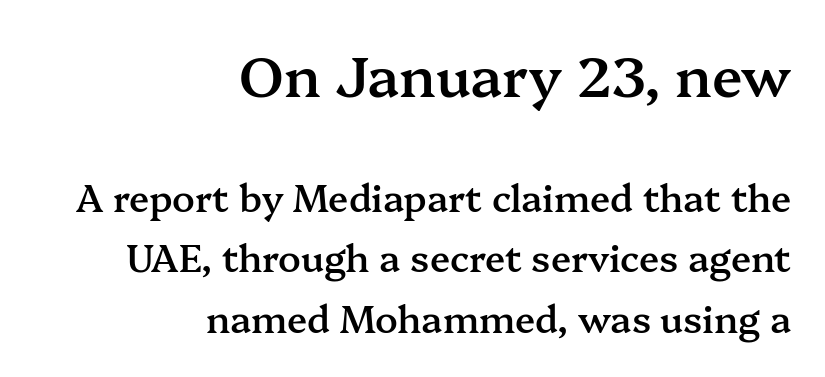
The image shows 56 px semibold serif type, upright; set right-aligned, normal line spacing (1.63x), normal letter spacing, not underlined; the first (top) block is 1.51x larger; medium stroke contrast and a medium x-height.
